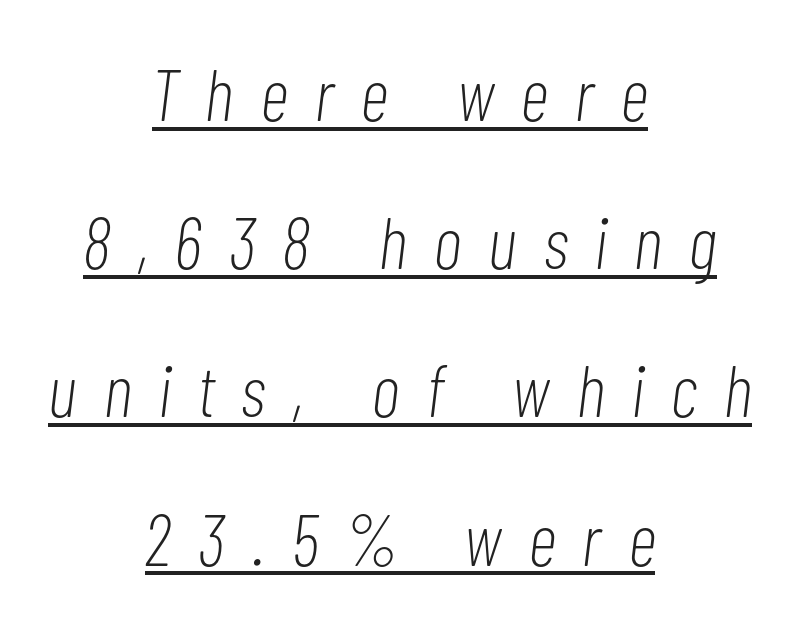
The axis of the letterforms is tilted away from vertical. Baseline-to-baseline distance is far greater than the letter height. Short note: letters widely spaced. Compared with undecorated copy, this sample adds a rule below the words. Stem width sits at or under what a default text font uses. Here the designer chose a conventional face with non-uniform glyph widths.
